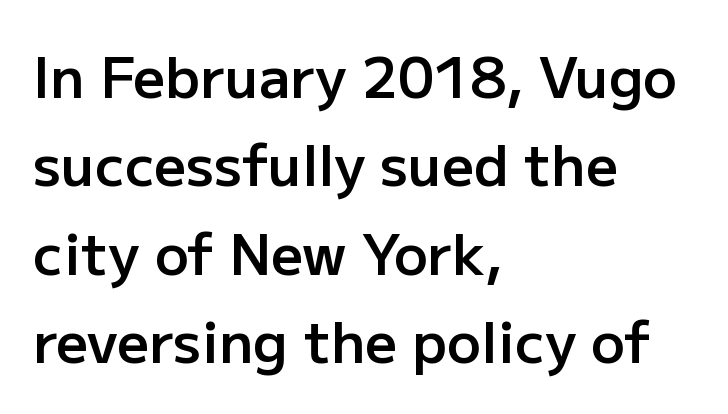
Q: Is the text bold? A: Semi-bold.
Q: Is the text italic (slanted)? A: No, it is upright.
Q: Is the typeface a serif or a sans-serif typeface? A: Sans-serif.
Q: Is the text underlined? A: No.
Q: How is the paragraph aligned? A: Left-aligned.
Q: Is the spacing between letters normal or unusually wide? A: Normal.
Q: Is the spacing between lines tight, normal or loose? A: Normal.
Q: Width (condensed, normal, or wide)? A: Normal.
Q: Stroke contrast? A: Low.
Q: x-height? A: Medium.
Q: Monospaced? A: No.
